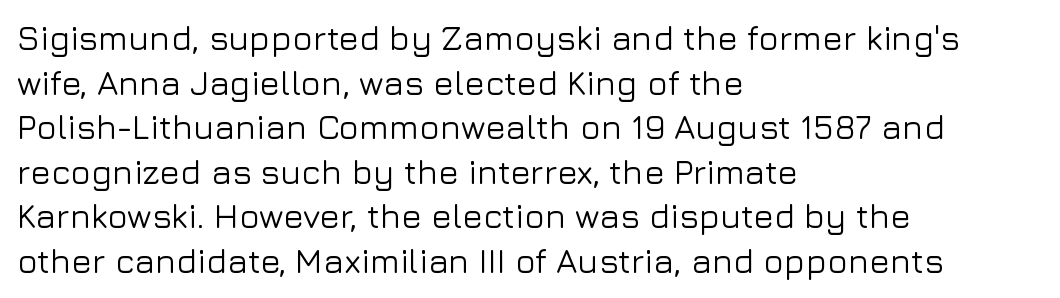
Q: Is the text italic (slanted)? A: No, it is upright.
Q: Is the typeface a serif or a sans-serif typeface? A: Sans-serif.
Q: Is the text underlined? A: No.
Q: How is the paragraph aligned? A: Left-aligned.
Q: Is the spacing between letters normal or unusually wide? A: Normal.
Q: Is the spacing between lines tight, normal or loose? A: Normal.
Q: Width (condensed, normal, or wide)? A: Normal.
Q: Stroke contrast? A: Low.
Q: x-height? A: Medium.
Q: Monospaced? A: No.
